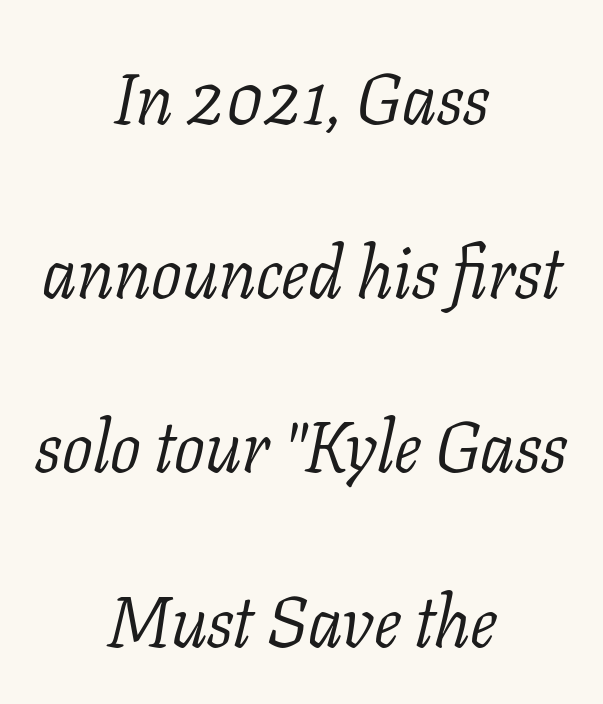
{"serif": "yes", "italic": "yes", "lean": "right", "slant_degrees": 11, "bold": "no", "weight": "light", "width": "normal", "stroke_contrast": "low", "x_height": "medium", "monospaced": "no", "underline": "no", "align": "center", "line_spacing": "loose", "line_spacing_ratio": 2.42, "letter_spacing": "normal", "letter_spacing_em": 0.0, "glyph_px": 72}
